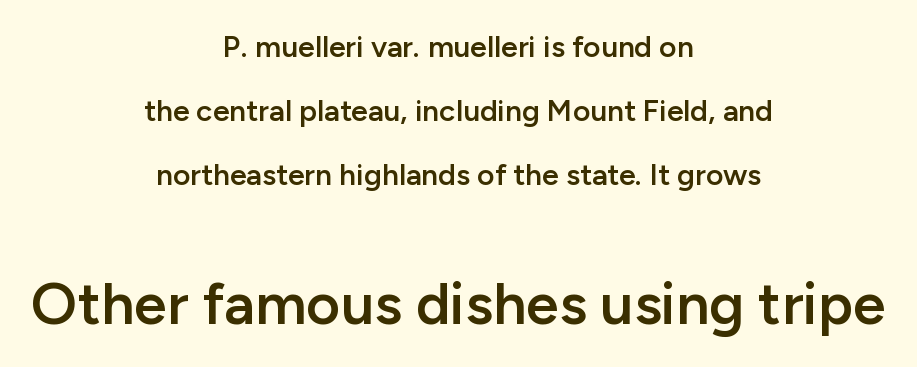
The line-height multiplier appears high, well above default. The rendering uses natural spacing where letterforms have individual widths. Grotesque or geometric, the face here clearly has no serifs. Slightly chunky letters — semibold, I'd say, not full bold. This is roman type, the default non-slanted kind. Beneath every word, the page is bare.
